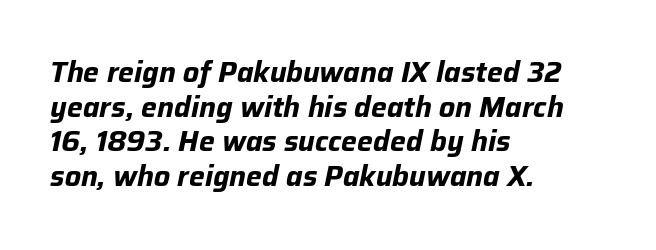
Here the designer chose a conventional face with non-uniform glyph widths. Stroke thickness is high; the sample reads as a true bold. Any mark beneath the type? The region is blank. Every character sits at an angle, as italics do.
